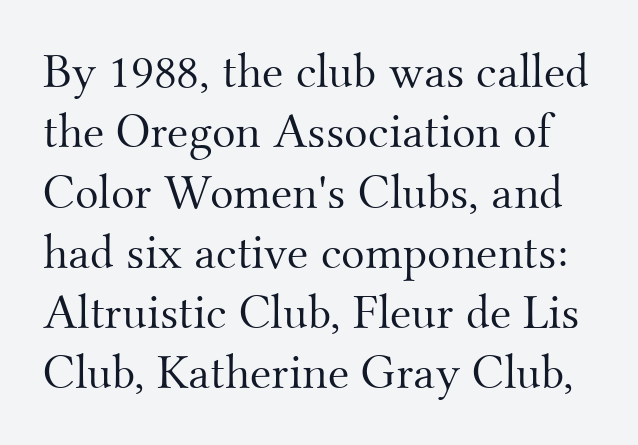
Character widths vary here, with narrow letters taking less room than wide ones. Serifs: yes, visible at the terminals of the letterforms. Tall strokes in this sample are plumb rather than angled. A typesetter would call this zero additional tracking.
